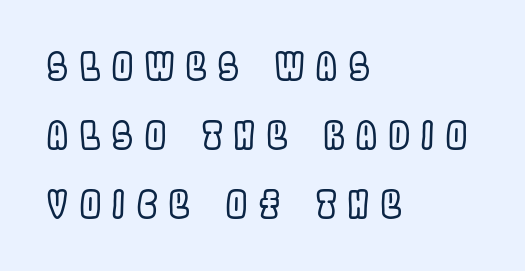
{"italic": "no", "width": "condensed", "x_height": "large", "monospaced": "no", "underline": "no", "align": "left", "line_spacing_ratio": 1.87, "letter_spacing": "wide", "letter_spacing_em": 0.32, "glyph_px": 37}
